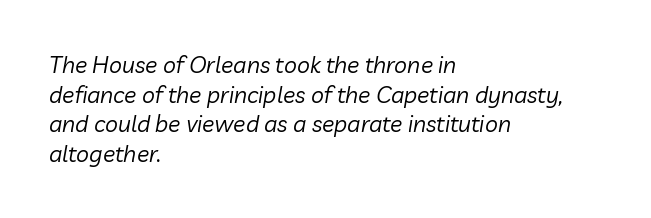
{"italic": "yes", "lean": "right", "slant_degrees": 10, "bold": "no", "underline": "no", "align": "left", "line_spacing": "normal", "line_spacing_ratio": 1.29, "letter_spacing": "normal", "letter_spacing_em": 0.0, "glyph_px": 23}
